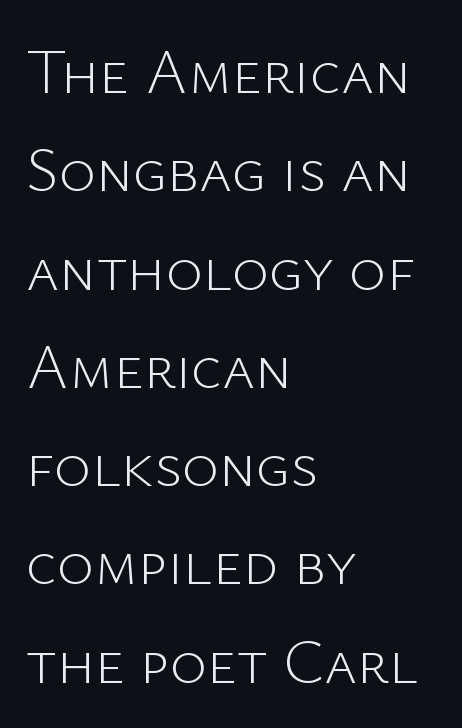
The specimen reads as upright at a glance. To sum up the face: it is a sans, with no serifs. The setting favours the left margin, as ordinary paragraphs usually do. In terms of letterspacing, this is plain default setting.
